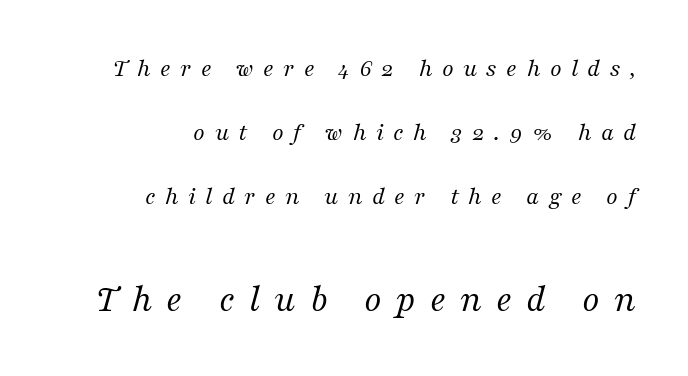
{"serif": "yes", "italic": "yes", "lean": "right", "slant_degrees": 16, "bold": "no", "weight": "regular", "width": "normal", "stroke_contrast": "medium", "x_height": "medium", "monospaced": "no", "underline": "no", "align": "right", "line_spacing": "loose", "line_spacing_ratio": 2.47, "letter_spacing": "wide", "letter_spacing_em": 0.36, "larger_block": "second", "size_ratio": 1.5, "glyph_px": 39}
